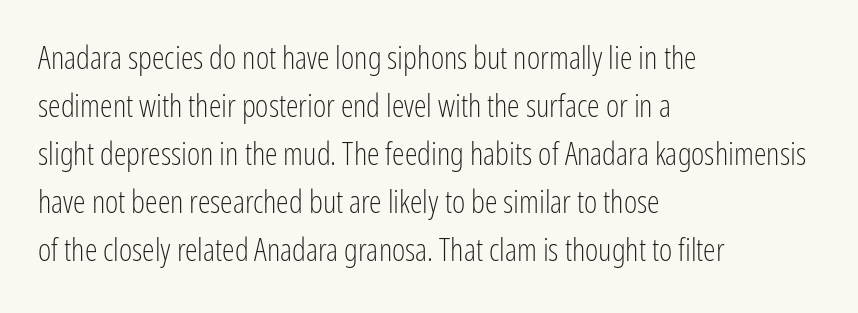
Each line starts at the same left margin while the right side varies. Stems and bowls with no extra thickness — not bold. I'd call this a sans setting — the letters go barefoot. Notice how the stems are strictly vertical — no italics here. Default kerning and tracking; the words read as compact shapes.
